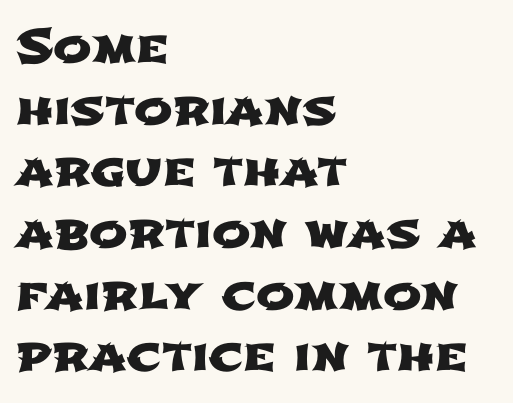
Each new line begins a customary step beneath the previous one. A typesetter would call this proportional, since set widths differ per character. The horizontal fit of the characters is conventional and even. A clean baseline with only descenders dipping below it. Left-aligned paragraph, ragged on the right. Examine the stroke ends and you'll find no serifs.
